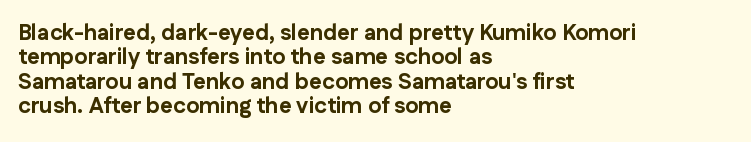
{"italic": "no", "bold": "yes", "underline": "no", "align": "left", "line_spacing": "tight", "line_spacing_ratio": 1.11, "letter_spacing": "normal", "letter_spacing_em": 0.0, "glyph_px": 22}
